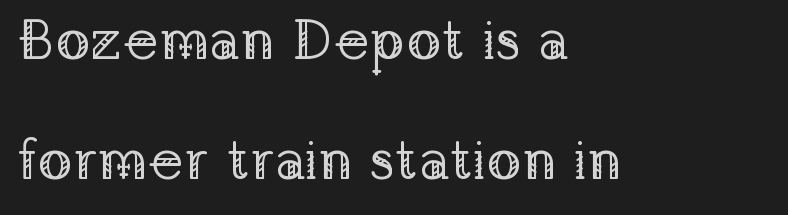
One glance says open: line gaps are wider than usual. Quick note: underline off. Posture: straight, roman, zero tilt. Compared with a centered layout, this one pins lines to the left instead.
